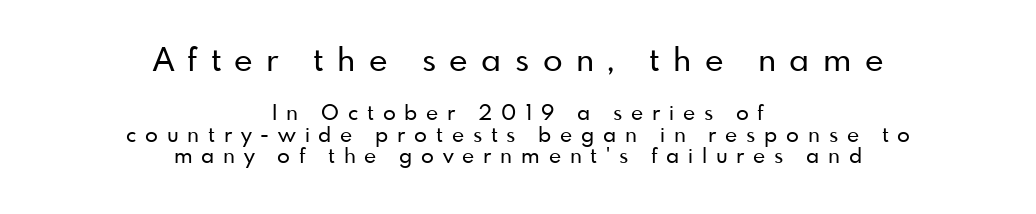
The image shows 32 px sans-serif type, upright; set centered, tight line spacing (1.02x), unusually wide letter spacing (+0.42 em), not underlined; the first (top) block is 1.52x larger; low stroke contrast and a small x-height.
